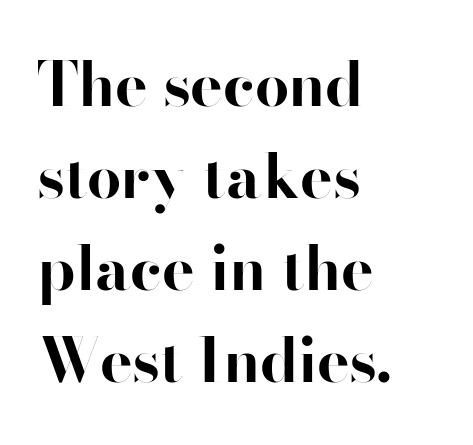
Honestly, the letter spacing is just normal — you wouldn't notice it. The ragged edge is on the right, which tells us the setting is flush left. The letters carry no serifs — their stems end cleanly without finishing strokes. Each new line begins a customary step beneath the previous one.
